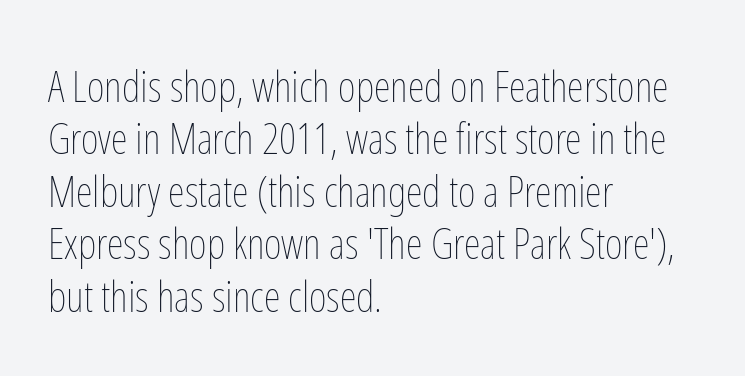
{"italic": "no", "bold": "no", "weight": "thin", "width": "condensed", "stroke_contrast": "low", "x_height": "medium", "monospaced": "no", "underline": "no", "align": "left", "line_spacing_ratio": 1.22, "letter_spacing": "normal", "letter_spacing_em": 0.0, "glyph_px": 43}
